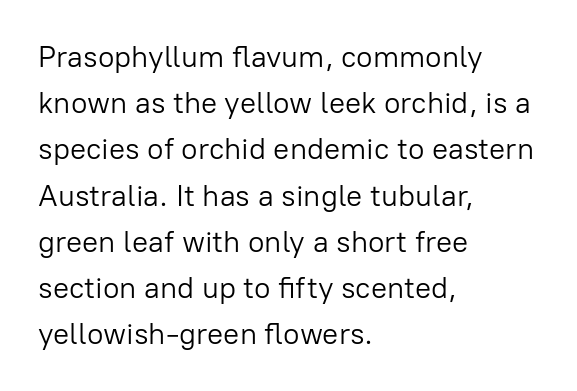
Reading down the block, your eye returns to a fixed left position each line. Examine the stroke ends and you'll find no serifs. The weight tops out at a normal text grade. Regular leading. Standard letterfit; no display-style spreading of the glyphs. Nobody drew a line under any word here.
